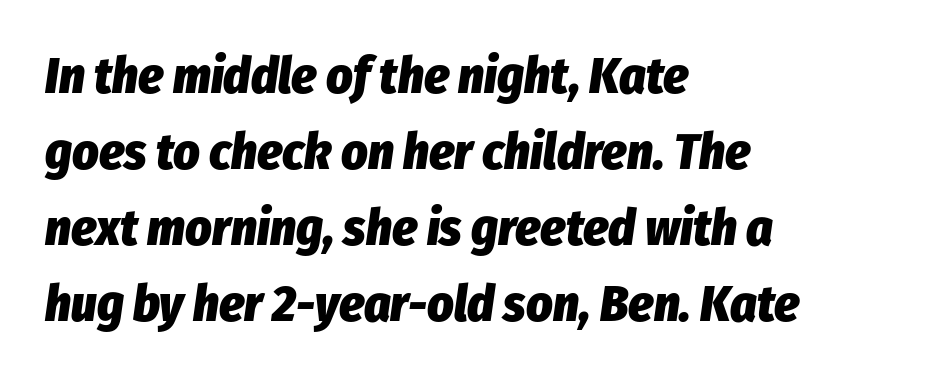
Q: Is the text bold? A: Yes.
Q: Is the text italic (slanted)? A: Yes, it leans right by about 8 degrees.
Q: Is the text underlined? A: No.
Q: How is the paragraph aligned? A: Left-aligned.
Q: Is the spacing between letters normal or unusually wide? A: Normal.
Q: Is the spacing between lines tight, normal or loose? A: Normal.
Q: Width (condensed, normal, or wide)? A: Condensed.
Q: Stroke contrast? A: Low.
Q: x-height? A: Medium.
Q: Monospaced? A: No.
